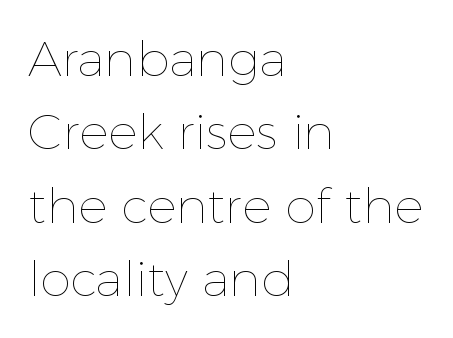
{"italic": "no", "bold": "no", "weight": "thin", "width": "normal", "x_height": "medium", "monospaced": "no", "underline": "no", "align": "left", "line_spacing": "normal", "line_spacing_ratio": 1.5, "letter_spacing": "normal", "letter_spacing_em": 0.0, "glyph_px": 49}
